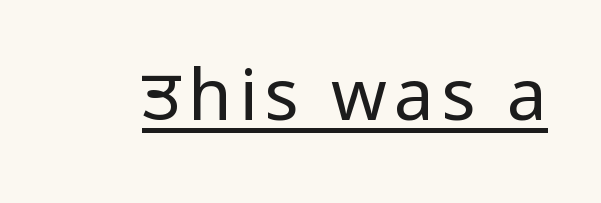
Q: Is the text bold? A: No.
Q: Is the text italic (slanted)? A: No, it is upright.
Q: Is the typeface a serif or a sans-serif typeface? A: Sans-serif.
Q: Is the text underlined? A: Yes.
Q: Width (condensed, normal, or wide)? A: Condensed.
Q: Stroke contrast? A: Low.
Q: x-height? A: Large.
Q: Monospaced? A: No.
